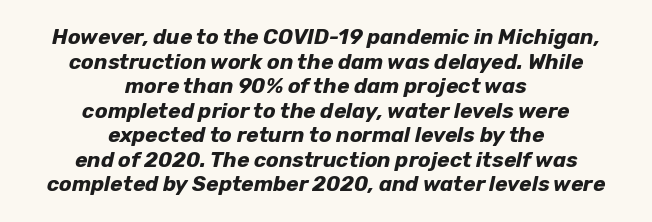
Q: Is the text bold? A: Yes.
Q: Is the text italic (slanted)? A: Yes, it leans right by about 12 degrees.
Q: Is the text underlined? A: No.
Q: How is the paragraph aligned? A: Centered.
Q: Is the spacing between letters normal or unusually wide? A: Normal.
